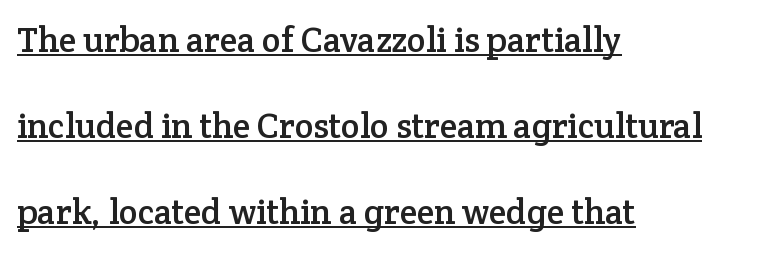
The image shows 35 px serif type, upright; set left-aligned, loose line spacing (2.46x), normal letter spacing, underlined; low stroke contrast and a medium x-height.
